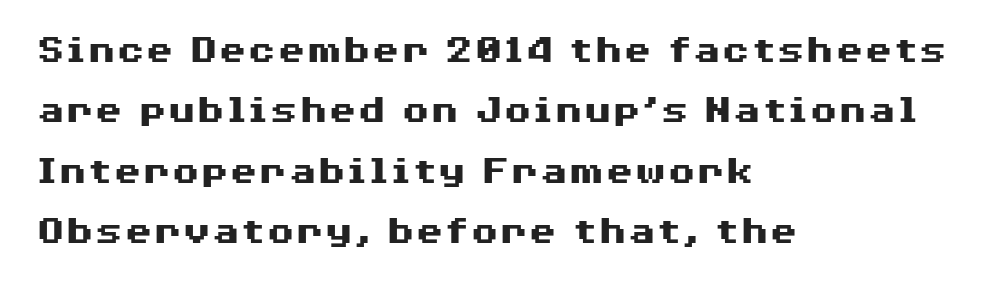
Q: Is the text bold? A: Yes.
Q: Is the text italic (slanted)? A: No, it is upright.
Q: Is the typeface a serif or a sans-serif typeface? A: Sans-serif.
Q: Is the text underlined? A: No.
Q: How is the paragraph aligned? A: Left-aligned.
Q: Is the spacing between letters normal or unusually wide? A: Normal.
Q: Is the spacing between lines tight, normal or loose? A: Normal.
Q: Width (condensed, normal, or wide)? A: Wide.
Q: Stroke contrast? A: Medium.
Q: x-height? A: Medium.
Q: Monospaced? A: No.
